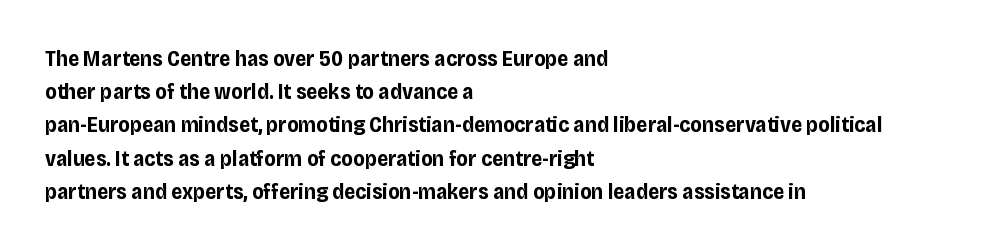
The image shows 22 px bold type, upright; set left-aligned, normal line spacing (1.51x), normal letter spacing, not underlined.
